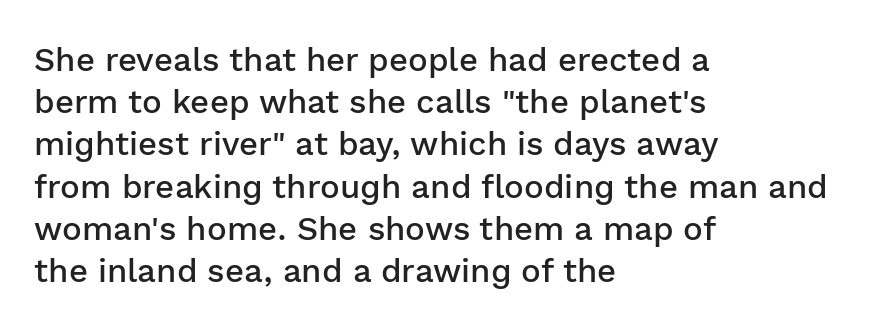
The type is set solid horizontally, with unmodified tracking. Vertically, the passage feels balanced, rows spaced as you'd expect. Anything drawn beneath the words? Only blank space. In terms of posture, this sample is upright. The rag falls on the right side of this text block.
